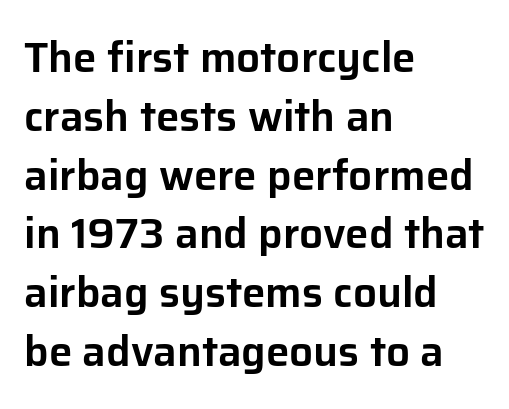
{"serif": "no", "italic": "no", "width": "normal", "stroke_contrast": "low", "x_height": "medium", "monospaced": "no", "underline": "no", "align": "left", "line_spacing": "normal", "line_spacing_ratio": 1.4, "letter_spacing": "normal", "letter_spacing_em": 0.0, "glyph_px": 42}
